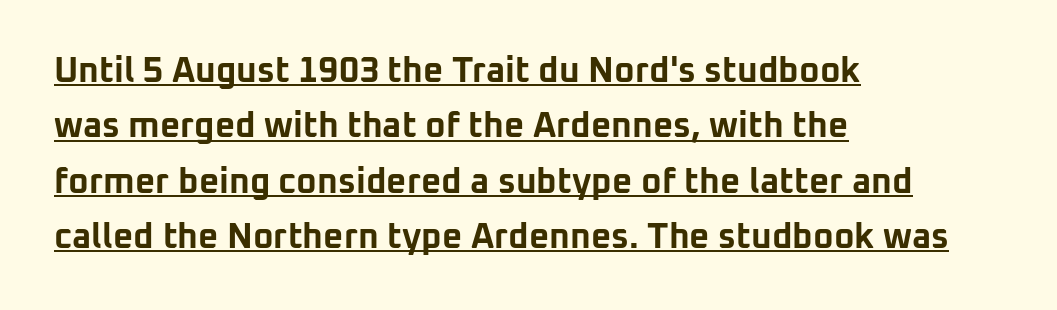
The image shows 35 px bold sans-serif type, upright; set left-aligned, normal line spacing (1.58x), normal letter spacing, underlined; low stroke contrast and a medium x-height.
